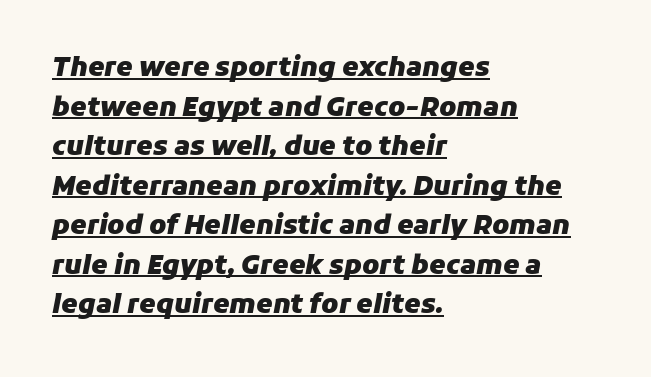
The letters sit at their default tracking, neither squeezed nor spread. A full-strength bold gives these letters their thick strokes. All the whitespace from short lines collects on the right. Compared with typical paragraphs, the rows here are spaced about the same. The typesetter has applied underlining to the passage shown. Posture: slanted.
